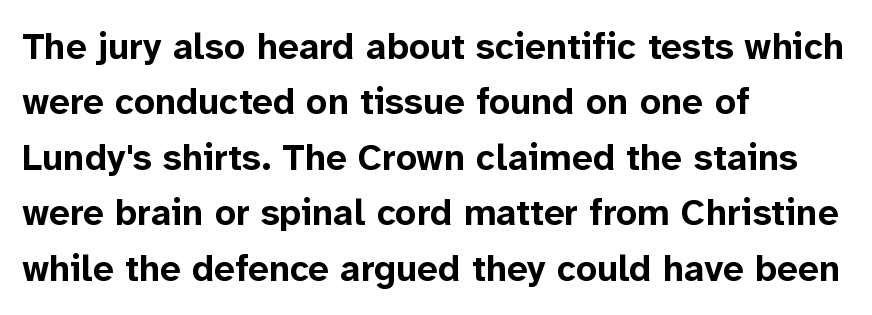
Q: Is the text bold? A: Yes.
Q: Is the text italic (slanted)? A: No, it is upright.
Q: Is the typeface a serif or a sans-serif typeface? A: Sans-serif.
Q: Is the text underlined? A: No.
Q: How is the paragraph aligned? A: Left-aligned.
Q: Is the spacing between letters normal or unusually wide? A: Normal.
Q: Is the spacing between lines tight, normal or loose? A: Normal.
Q: Width (condensed, normal, or wide)? A: Normal.
Q: Stroke contrast? A: Low.
Q: x-height? A: Medium.
Q: Monospaced? A: No.
